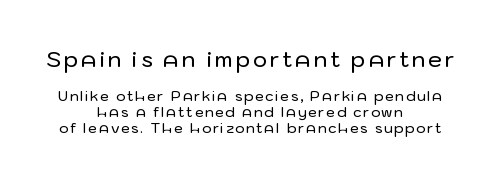
Which margin do the lines hug? Neither — every line sits in the middle. The zone under the glyphs is completely vacant. Tall strokes in this sample are plumb rather than angled. The passage shown stacks its lines with hardly any gap. Here the first block reads like a headline and the second like body copy.
